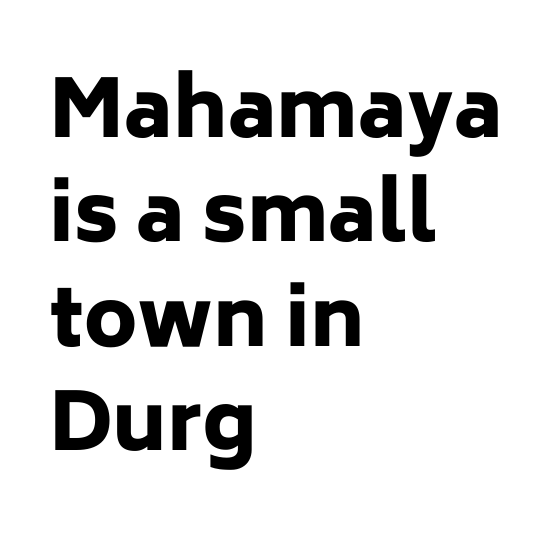
The image shows 79 px heavy sans-serif type, upright; set left-aligned, normal line spacing (1.32x), normal letter spacing, not underlined; low stroke contrast and a medium x-height.
